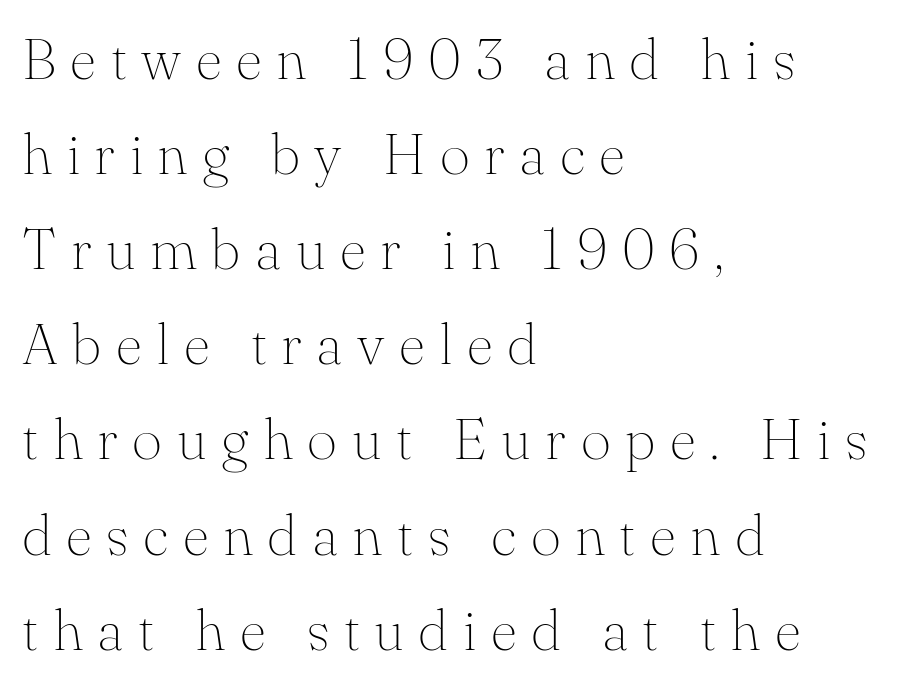
The lines sit at an ordinary, default distance from one another. The typography opts for an upright posture over an oblique one. This is serif lettering, the kind often seen in printed books. The face used here is proportionally spaced, like ordinary book or web type. The lines are quadded left. Characters follow at a spacing far wider than the type designer built in.
